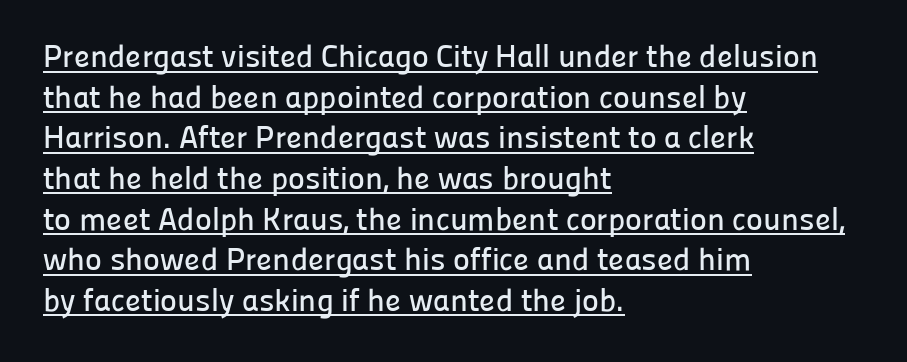
Q: Is the text italic (slanted)? A: No, it is upright.
Q: Is the typeface a serif or a sans-serif typeface? A: Sans-serif.
Q: Is the text underlined? A: Yes.
Q: How is the paragraph aligned? A: Left-aligned.
Q: Is the spacing between letters normal or unusually wide? A: Normal.
Q: Is the spacing between lines tight, normal or loose? A: Normal.
Q: Width (condensed, normal, or wide)? A: Normal.
Q: Stroke contrast? A: Low.
Q: x-height? A: Medium.
Q: Monospaced? A: No.
